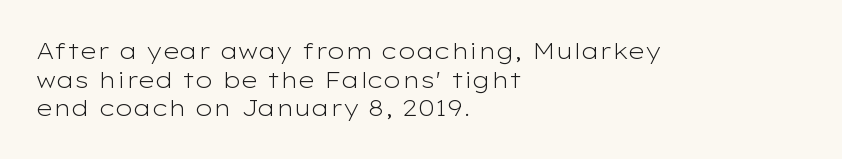
The lines sit at an ordinary, default distance from one another. The text block is weighted toward the left margin, trailing off unevenly rightward. Tracking value appears to be zero — textbook default spacing. Has an underline been added? It has not. Stroke mass is kept to a normal reading level or below.
